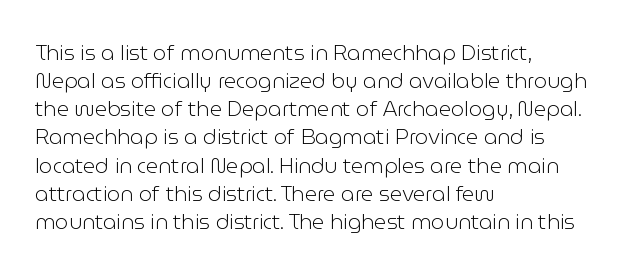
Q: Is the text bold? A: No.
Q: Is the text italic (slanted)? A: No, it is upright.
Q: Is the text underlined? A: No.
Q: How is the paragraph aligned? A: Left-aligned.
Q: Is the spacing between letters normal or unusually wide? A: Normal.
Q: Is the spacing between lines tight, normal or loose? A: Normal.
